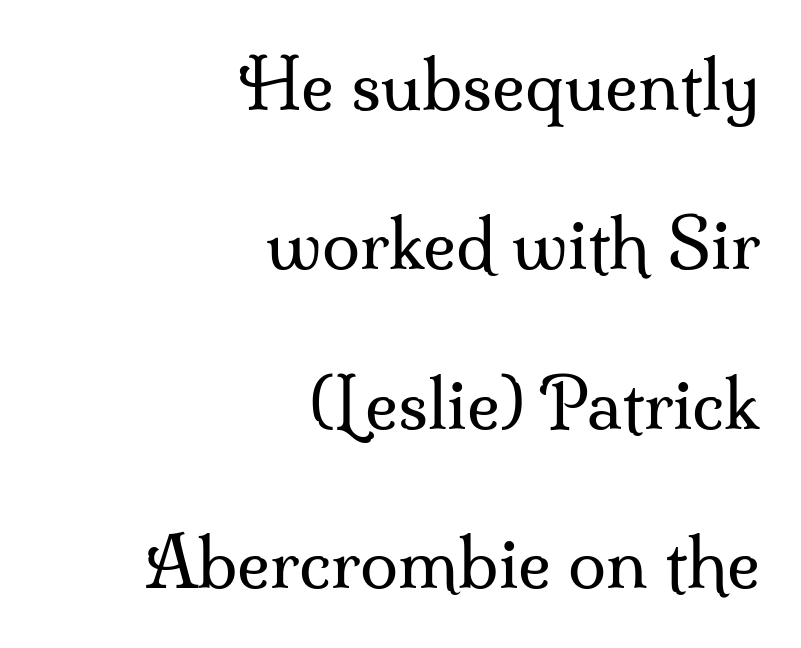
{"serif": "yes", "italic": "no", "bold": "no", "weight": "regular", "width": "normal", "stroke_contrast": "medium", "x_height": "small", "monospaced": "no", "underline": "no", "align": "right", "line_spacing": "loose", "line_spacing_ratio": 2.31, "letter_spacing": "normal", "letter_spacing_em": 0.0, "glyph_px": 69}
